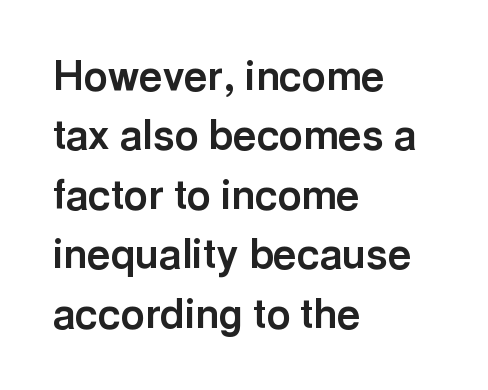
The image shows 41 px bold sans-serif type, upright; set left-aligned, normal line spacing (1.45x), normal letter spacing, not underlined; a medium x-height.
